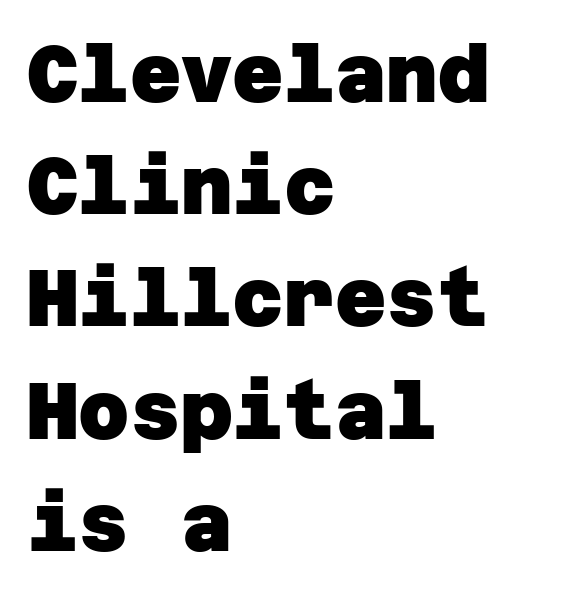
The image shows 79 px heavy sans-serif type; set left-aligned, normal line spacing (1.42x), normal letter spacing, not underlined; low stroke contrast and a large x-height.
